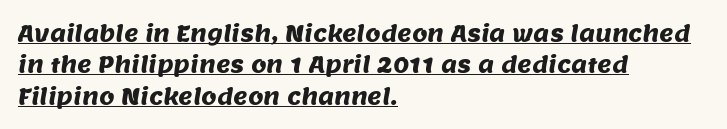
{"underline": "yes", "align": "left", "line_spacing": "normal", "line_spacing_ratio": 1.43, "letter_spacing": "normal", "letter_spacing_em": 0.0, "glyph_px": 22}
